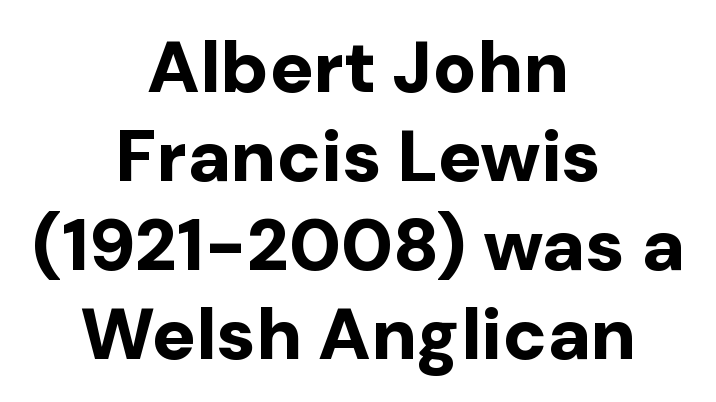
{"serif": "no", "italic": "no", "bold": "yes", "weight": "bold", "width": "normal", "stroke_contrast": "low", "x_height": "medium", "monospaced": "no", "underline": "no", "align": "center", "line_spacing_ratio": 1.22, "letter_spacing": "normal", "letter_spacing_em": 0.0, "glyph_px": 73}
